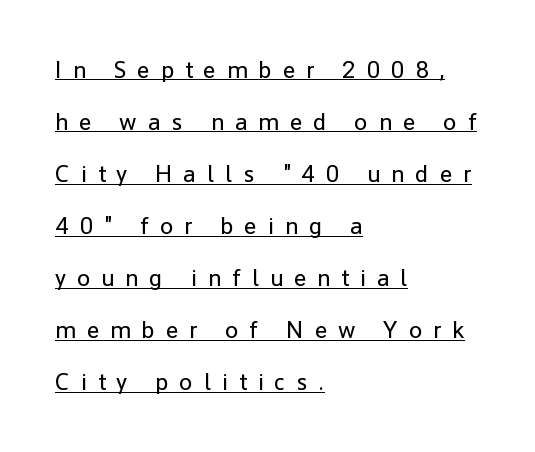
{"italic": "no", "bold": "no", "underline": "yes", "align": "left", "line_spacing": "loose", "line_spacing_ratio": 2.17, "letter_spacing": "wide", "letter_spacing_em": 0.46, "glyph_px": 24}
